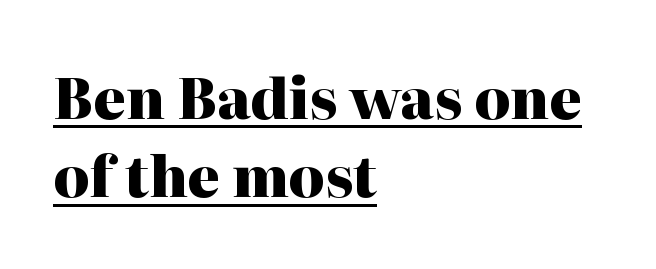
{"serif": "yes", "italic": "no", "bold": "yes", "weight": "heavy", "width": "normal", "stroke_contrast": "high", "x_height": "medium", "monospaced": "no", "underline": "yes", "align": "left", "line_spacing": "normal", "line_spacing_ratio": 1.4, "letter_spacing": "normal", "letter_spacing_em": 0.0, "glyph_px": 56}
